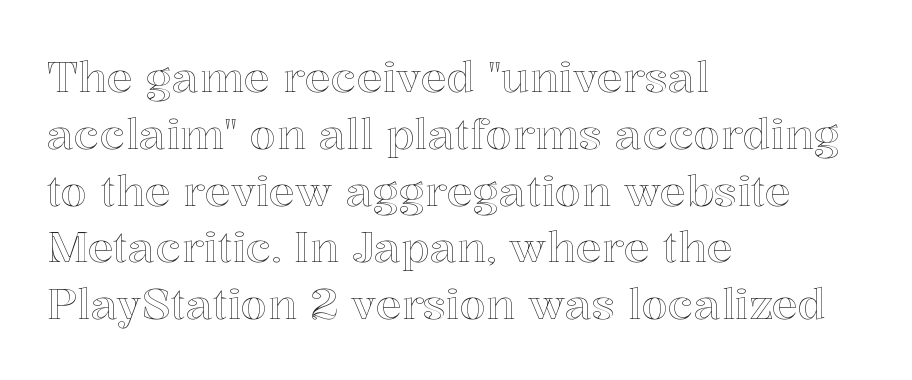
The image shows 43 px text type, upright; set left-aligned, normal line spacing (1.32x), normal letter spacing, not underlined; a medium x-height.
